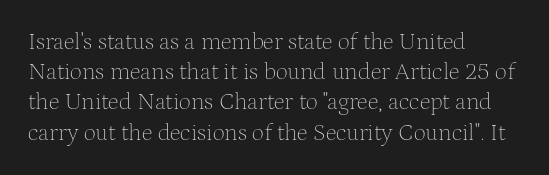
The weight would be labelled regular, book, light, or lighter still. Every stem runs plumb, perpendicular to the baseline. Descender tails drop into unmarked territory. One glance says typical: line gaps are just what's usual.
